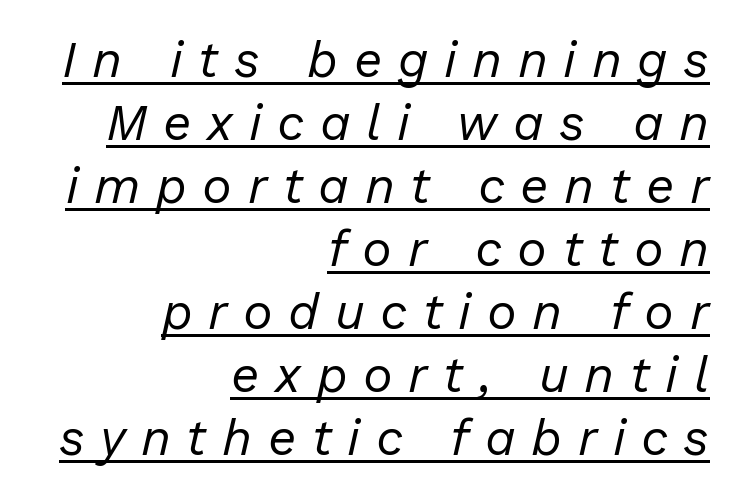
{"italic": "yes", "lean": "right", "slant_degrees": 13, "bold": "no", "weight": "regular", "width": "normal", "stroke_contrast": "low", "x_height": "medium", "monospaced": "no", "underline": "yes", "align": "right", "line_spacing": "normal", "line_spacing_ratio": 1.26, "letter_spacing": "wide", "letter_spacing_em": 0.31, "glyph_px": 50}
